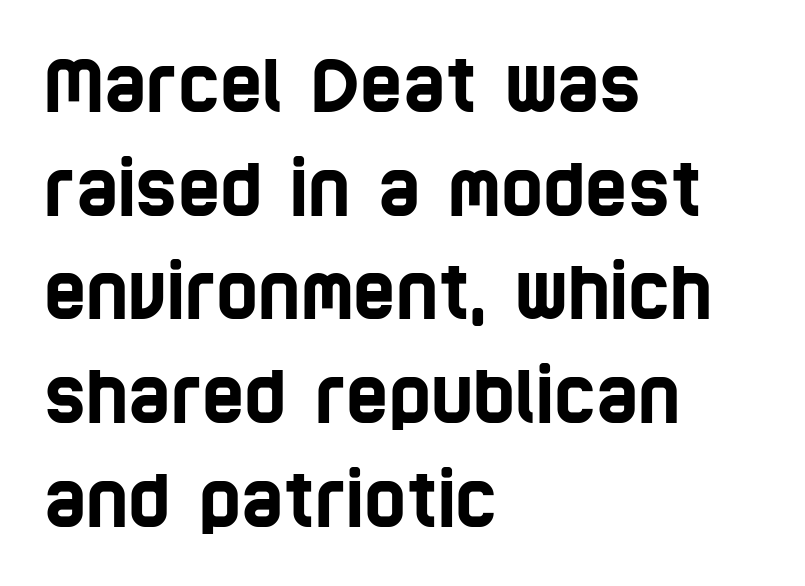
{"serif": "no", "width": "condensed", "stroke_contrast": "low", "x_height": "large", "monospaced": "no", "underline": "no", "align": "left", "line_spacing": "normal", "line_spacing_ratio": 1.44, "letter_spacing": "normal", "letter_spacing_em": 0.0, "glyph_px": 72}
